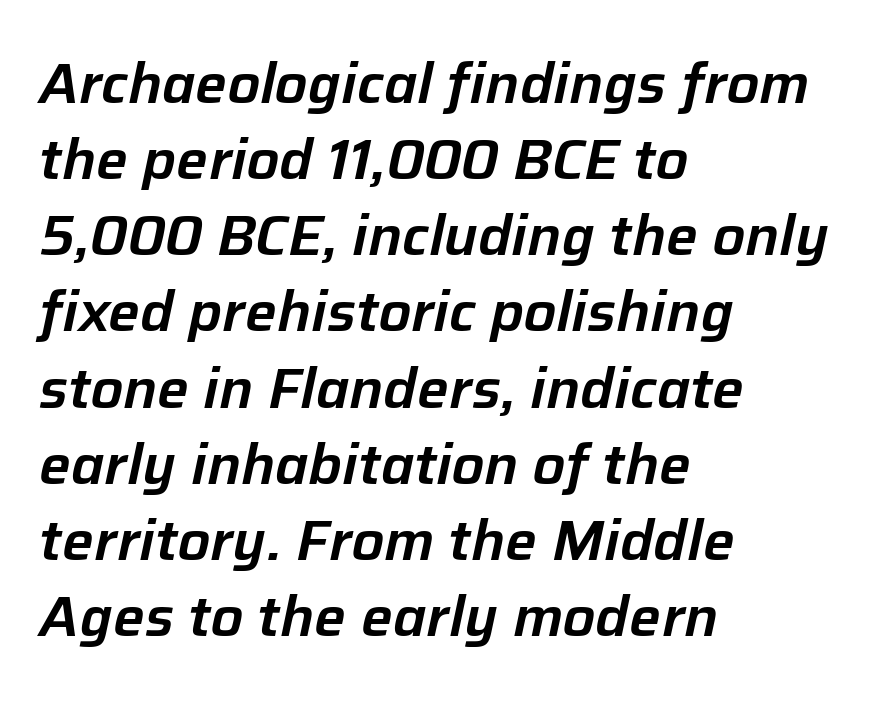
{"italic": "yes", "lean": "right", "slant_degrees": 12, "width": "normal", "stroke_contrast": "low", "x_height": "medium", "monospaced": "no", "underline": "no", "align": "left", "line_spacing": "normal", "line_spacing_ratio": 1.36, "letter_spacing": "normal", "letter_spacing_em": 0.0, "glyph_px": 56}
